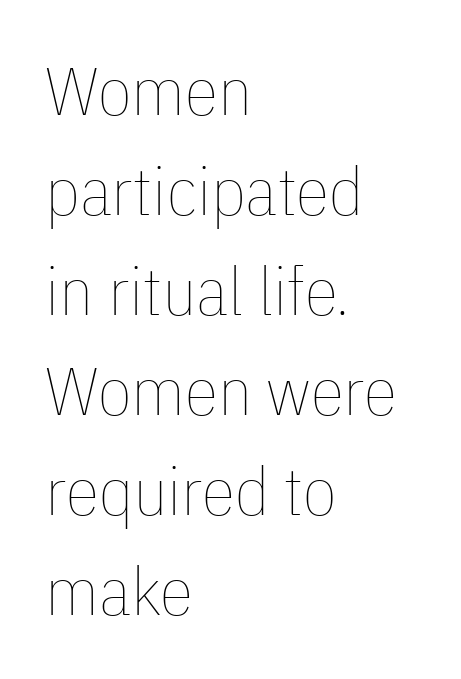
Italic? Not at all — the glyphs are vertical. Reading down the column, the eye jumps a familiar distance to each next line. A clean baseline with only descenders dipping below it. Is the stroke heavy? The answer is a plain regular-or-lighter. The type is set solid horizontally, with unmodified tracking. Character widths vary here, with narrow letters taking less room than wide ones.
